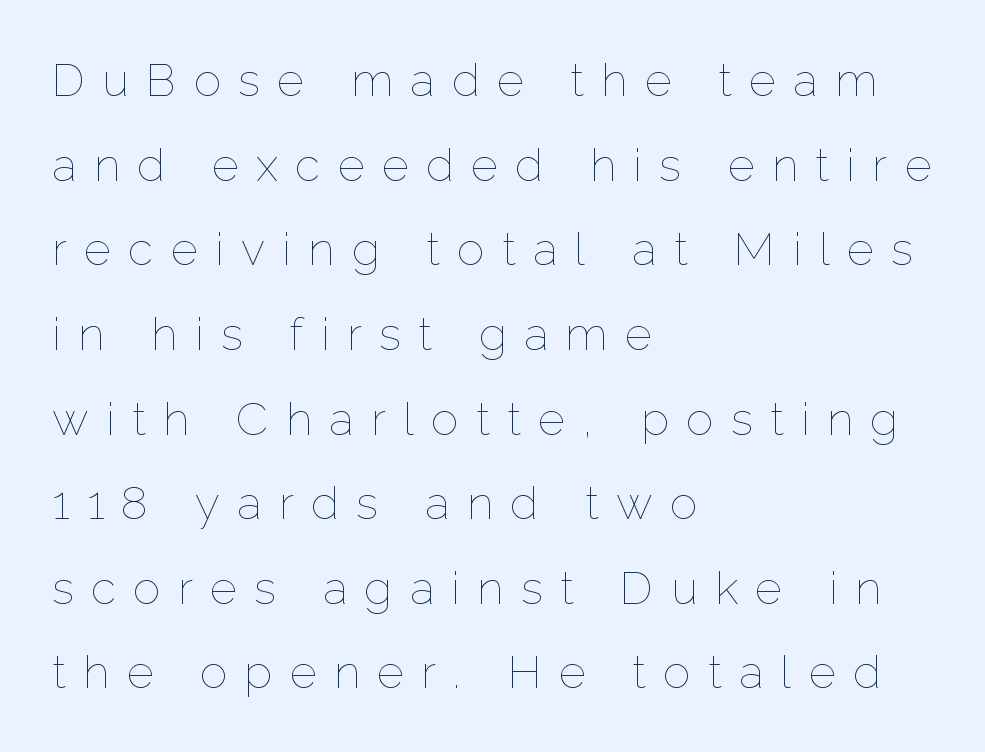
These lines are set flush left with a ragged right edge. The letters stand straight up with perfectly vertical stems. Underlining? Definitely not there. The rendering uses natural spacing where letterforms have individual widths. The characters are drawn with everyday or finer stroke widths.
